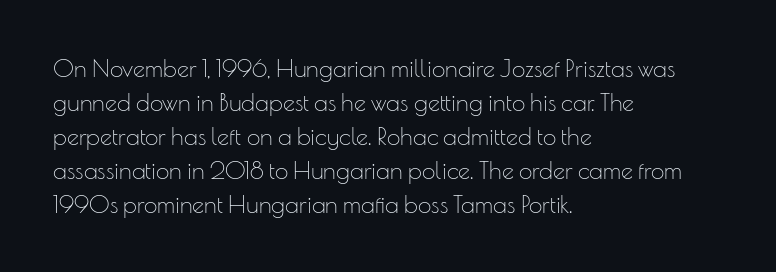
The image shows 24 px text type, upright; set left-aligned, normal line spacing (1.42x), normal letter spacing, not underlined.
